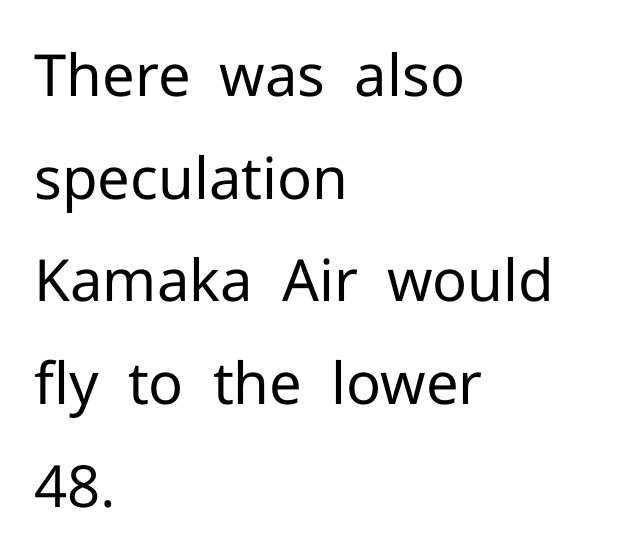
The image shows 58 px regular-weight sans-serif type, upright; set left-aligned, line spacing 1.77x, normal letter spacing, not underlined; low stroke contrast and a medium x-height.
